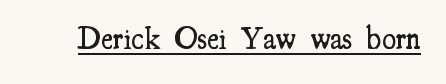
The image shows 31 px semibold, condensed serif type, upright; set normal letter spacing, underlined; medium stroke contrast and a small x-height.
